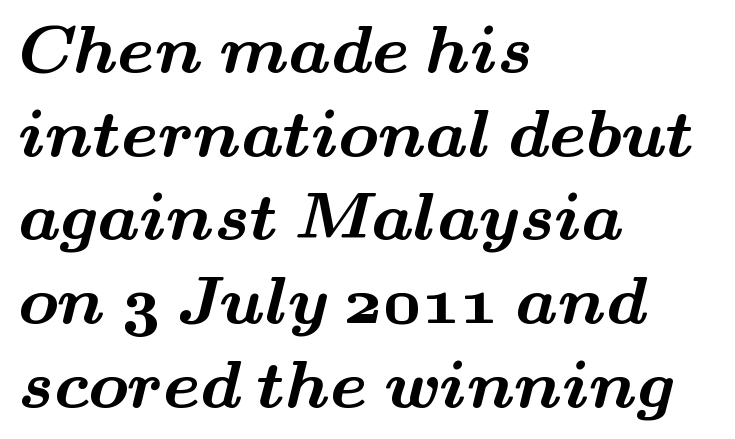
Q: Is the text bold? A: Yes.
Q: Is the typeface a serif or a sans-serif typeface? A: Serif.
Q: Is the text underlined? A: No.
Q: How is the paragraph aligned? A: Left-aligned.
Q: Is the spacing between letters normal or unusually wide? A: Normal.
Q: Is the spacing between lines tight, normal or loose? A: Normal.
Q: Width (condensed, normal, or wide)? A: Wide.
Q: Stroke contrast? A: Medium.
Q: x-height? A: Small.
Q: Monospaced? A: No.
